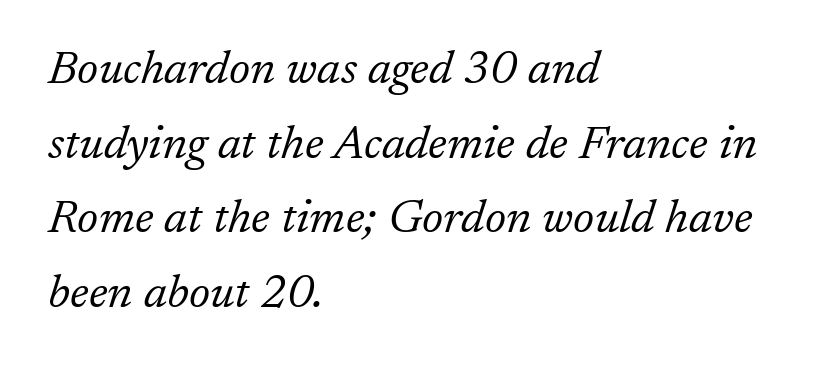
Q: Is the text bold? A: No.
Q: Is the text italic (slanted)? A: Yes, it leans right by about 17 degrees.
Q: Is the typeface a serif or a sans-serif typeface? A: Serif.
Q: Is the text underlined? A: No.
Q: How is the paragraph aligned? A: Left-aligned.
Q: Is the spacing between letters normal or unusually wide? A: Normal.
Q: Is the spacing between lines tight, normal or loose? A: Normal.
Q: Width (condensed, normal, or wide)? A: Normal.
Q: Stroke contrast? A: Low.
Q: x-height? A: Medium.
Q: Monospaced? A: No.
